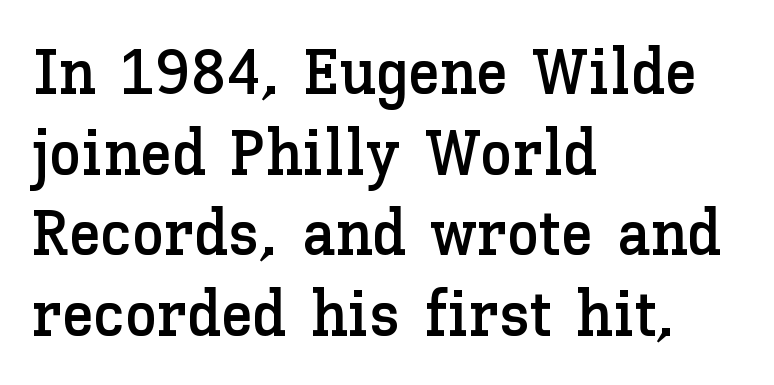
The image shows 65 px text type, upright; set left-aligned, line spacing 1.24x, normal letter spacing, not underlined; low stroke contrast and a medium x-height.
